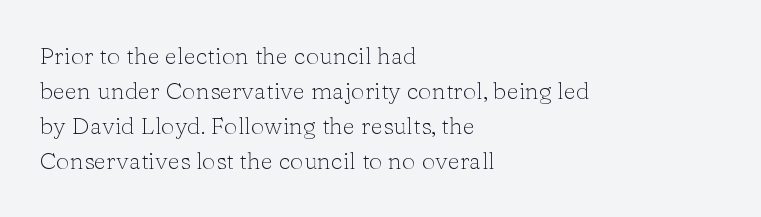
The image shows 24 px text type, upright; set left-aligned, normal line spacing (1.46x), normal letter spacing, not underlined.
